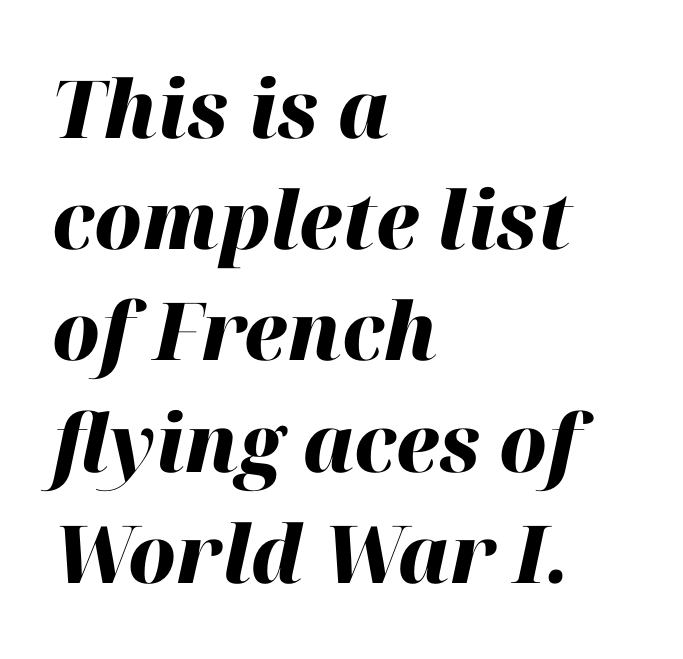
{"italic": "yes", "lean": "right", "slant_degrees": 12, "bold": "yes", "weight": "heavy", "width": "normal", "stroke_contrast": "high", "x_height": "medium", "monospaced": "no", "underline": "no", "align": "left", "line_spacing": "normal", "line_spacing_ratio": 1.39, "letter_spacing": "normal", "letter_spacing_em": 0.0, "glyph_px": 80}
